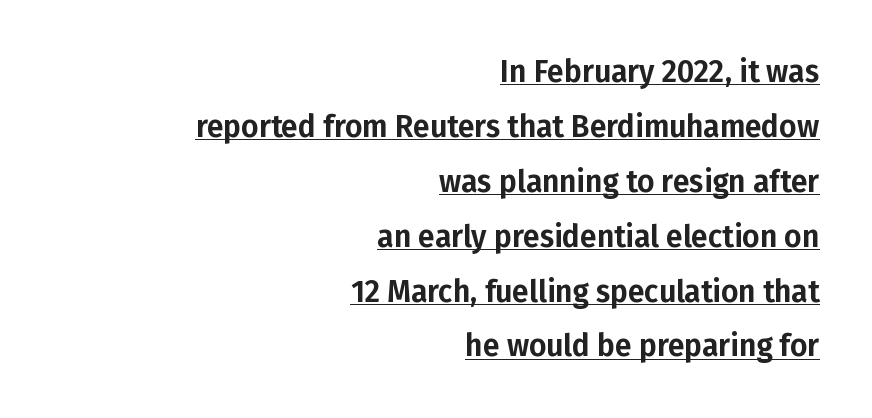
The image shows 30 px sans-serif type, upright; set right-aligned, line spacing 1.83x, normal letter spacing, underlined; low stroke contrast and a medium x-height.
